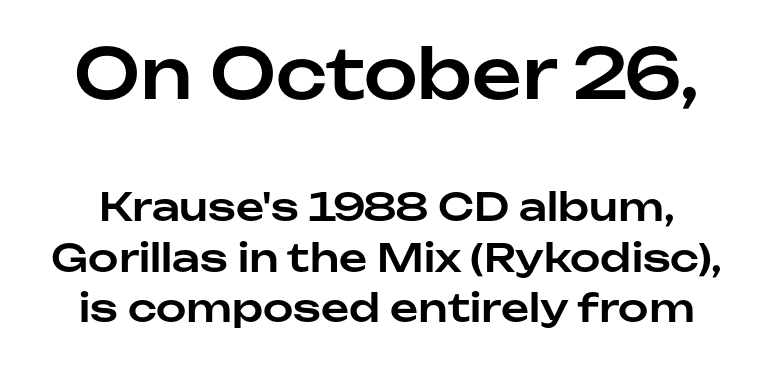
{"serif": "no", "italic": "no", "width": "normal", "stroke_contrast": "low", "x_height": "medium", "monospaced": "no", "underline": "no", "line_spacing": "normal", "line_spacing_ratio": 1.3, "letter_spacing": "normal", "letter_spacing_em": 0.0, "larger_block": "first", "size_ratio": 1.77, "glyph_px": 69}
